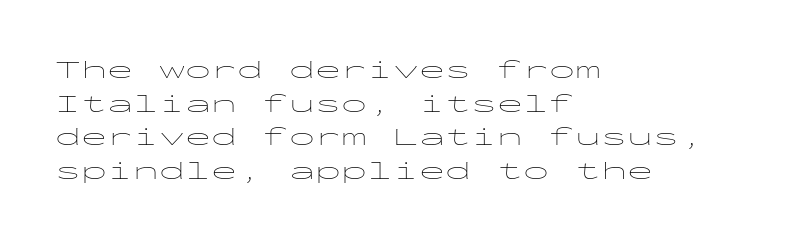
Q: Is the text bold? A: No.
Q: Is the text italic (slanted)? A: No, it is upright.
Q: Is the text underlined? A: No.
Q: How is the paragraph aligned? A: Left-aligned.
Q: Is the spacing between letters normal or unusually wide? A: Normal.
Q: Is the spacing between lines tight, normal or loose? A: Normal.
